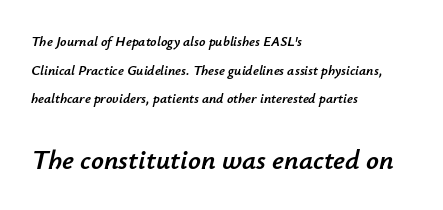
Q: Is the text italic (slanted)? A: Yes, it leans right by about 12 degrees.
Q: Is the text underlined? A: No.
Q: How is the paragraph aligned? A: Left-aligned.
Q: Is the spacing between letters normal or unusually wide? A: Normal.
Q: Is the spacing between lines tight, normal or loose? A: Loose.
Q: Which block of text is set in a larger size, the first (top) or the second (bottom)? A: The second (bottom) one.
Q: Width (condensed, normal, or wide)? A: Normal.
Q: Stroke contrast? A: Low.
Q: x-height? A: Small.
Q: Monospaced? A: No.
